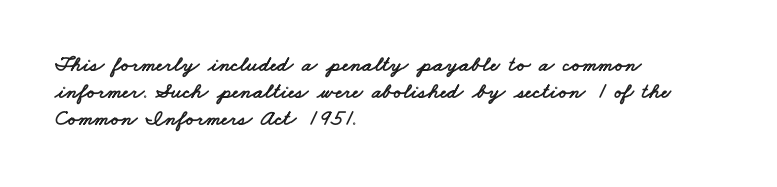
Underlining? Definitely not there. Does the copy run flush right? No — it runs flush left. Spacing between characters is what you'd get straight out of the box.
